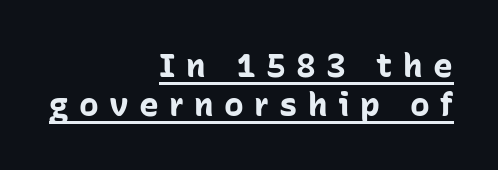
I'd describe the lettering as bold — thick and assertive. Type style note: lacks serifs. Is there an underline? Yes — a line sits under the letters. Note the varied advance widths — an 'i' is clearly narrower than an 'm'.
